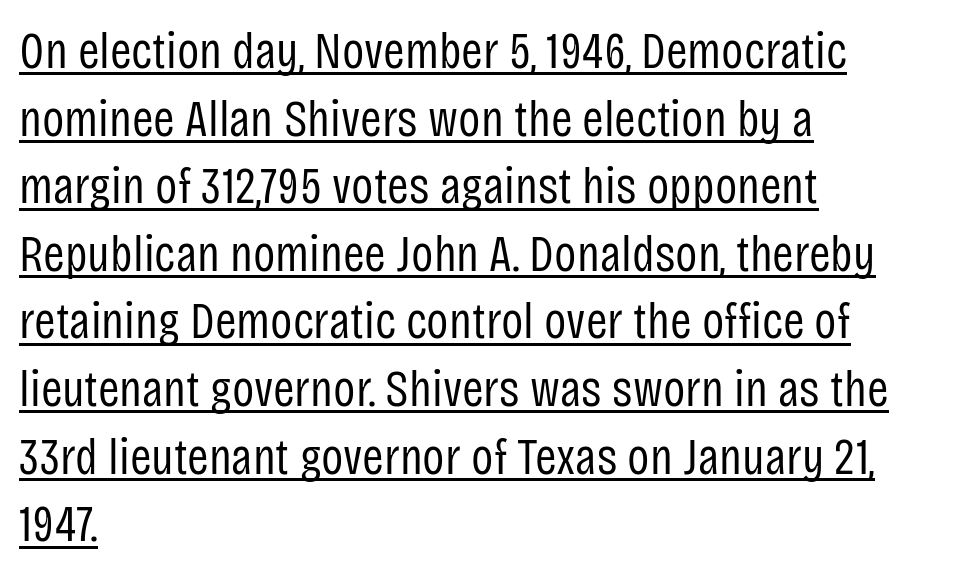
Proportional: the letters do not fall into vertical columns. Regular leading. Tracking here is standard; glyphs follow each other at the usual distance. Is the block centered? No — it sits flush against the left margin. The characters display no serif detailing; their extremities are plain. Unlike italic type, these characters show no tilt at all.
